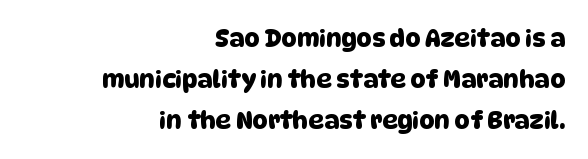
The image shows 24 px text type; set right-aligned, line spacing 1.71x, normal letter spacing, not underlined.
